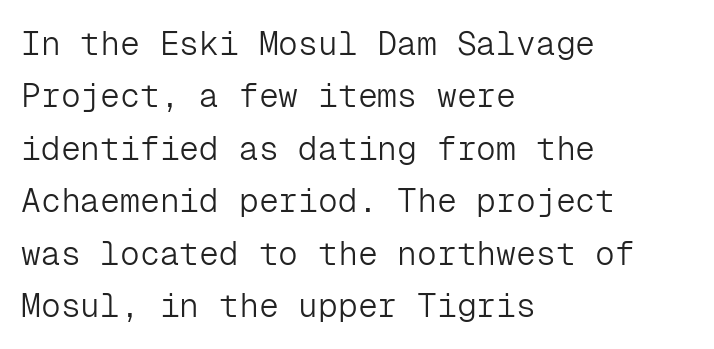
The image shows 33 px light sans-serif type, upright, monospaced; set left-aligned, normal line spacing (1.59x), normal letter spacing, not underlined; low stroke contrast and a medium x-height.
